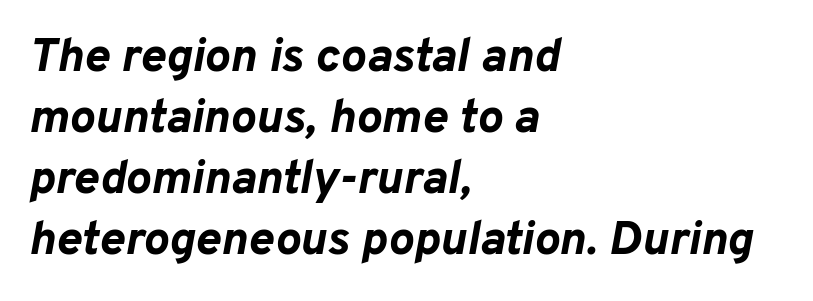
{"italic": "yes", "lean": "right", "slant_degrees": 10, "bold": "yes", "weight": "bold", "width": "normal", "stroke_contrast": "low", "x_height": "medium", "monospaced": "no", "underline": "no", "align": "left", "line_spacing": "normal", "line_spacing_ratio": 1.27, "letter_spacing": "normal", "letter_spacing_em": 0.0, "glyph_px": 48}
